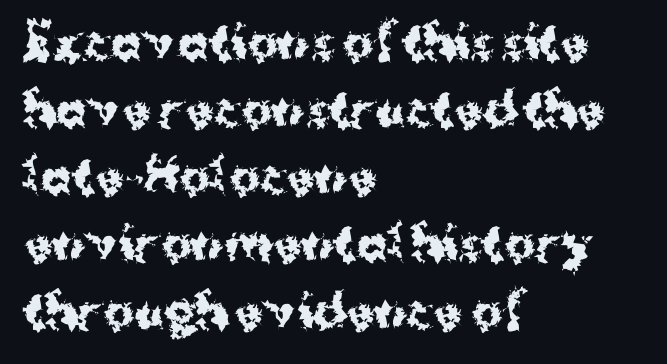
The image shows 46 px bold sans-serif type, upright; set left-aligned, normal line spacing (1.46x), normal letter spacing, not underlined; medium stroke contrast and a medium x-height.
